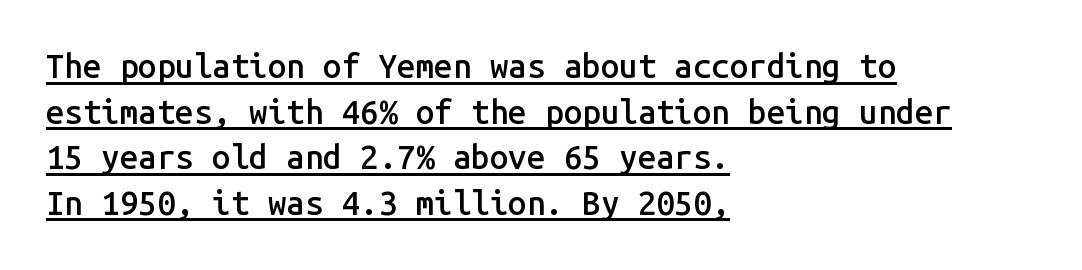
The rendering keeps characters at their native spacing. Unlike a traditional serif, this face leaves its strokes unadorned. These lines are set flush left with a ragged right edge. Students, observe: this is what conventionally led text looks like.
